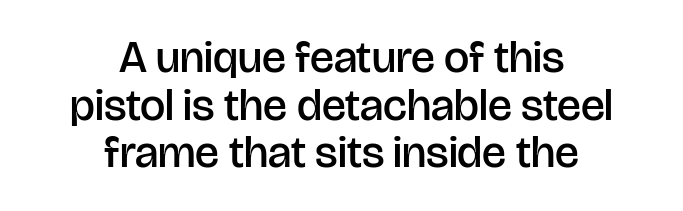
The image shows 45 px semibold sans-serif type, upright; set centered, tight line spacing (1.06x), normal letter spacing, not underlined; low stroke contrast and a large x-height.
